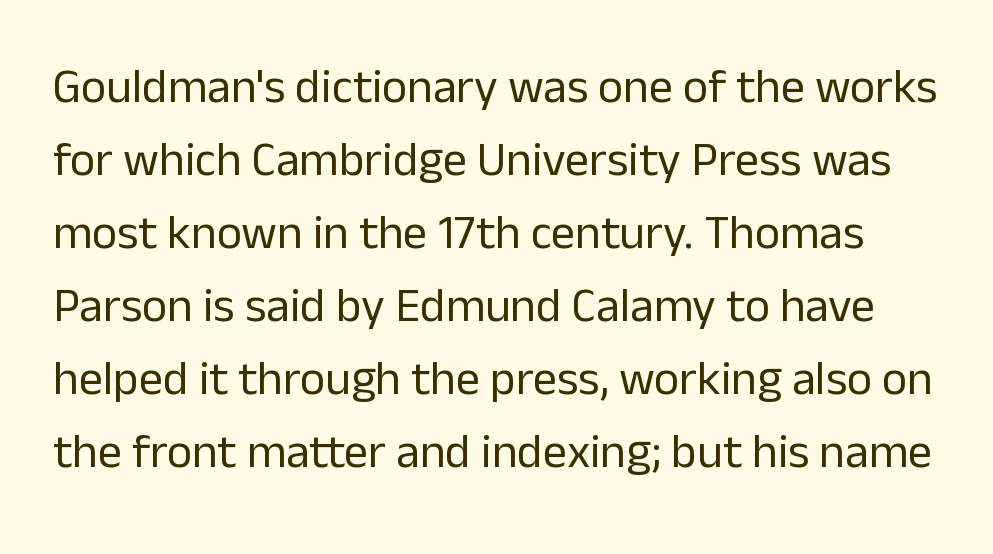
Q: Is the text bold? A: No.
Q: Is the text italic (slanted)? A: No, it is upright.
Q: Is the typeface a serif or a sans-serif typeface? A: Sans-serif.
Q: Is the text underlined? A: No.
Q: Is the spacing between letters normal or unusually wide? A: Normal.
Q: Is the spacing between lines tight, normal or loose? A: Normal.
Q: Width (condensed, normal, or wide)? A: Normal.
Q: Stroke contrast? A: Low.
Q: x-height? A: Medium.
Q: Monospaced? A: No.
